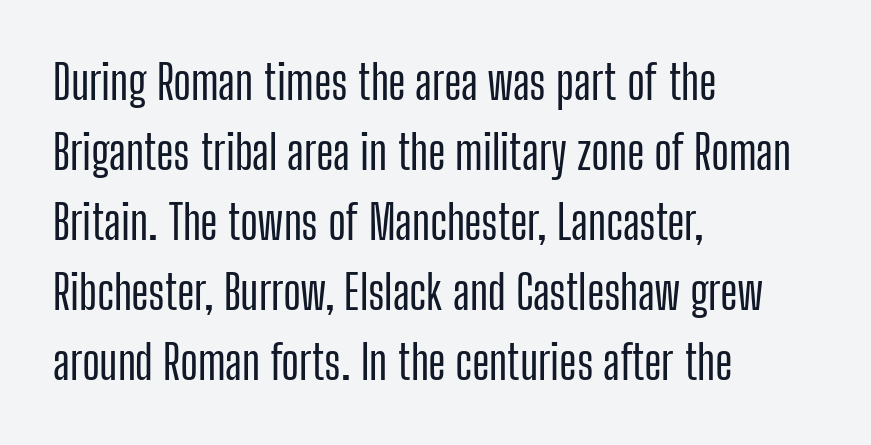
The image shows 47 px condensed sans-serif type, upright; set left-aligned, normal line spacing (1.49x), normal letter spacing, not underlined; low stroke contrast and a medium x-height.
